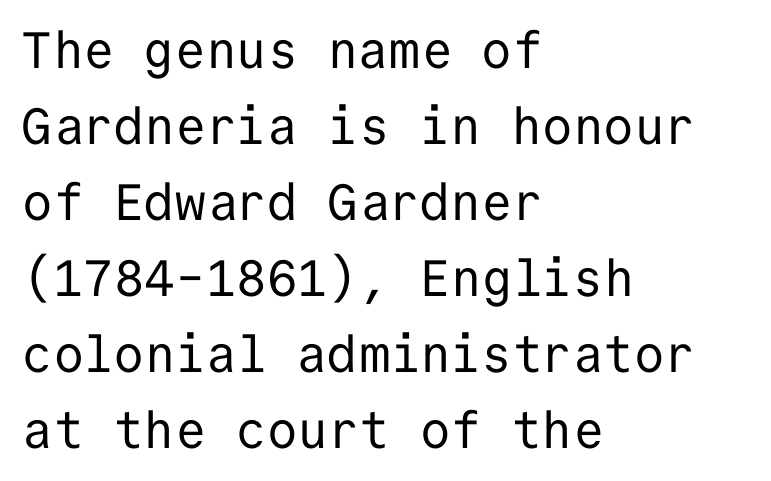
Q: Is the text bold? A: No.
Q: Is the text italic (slanted)? A: No, it is upright.
Q: Is the typeface a serif or a sans-serif typeface? A: Sans-serif.
Q: Is the text underlined? A: No.
Q: How is the paragraph aligned? A: Left-aligned.
Q: Is the spacing between letters normal or unusually wide? A: Normal.
Q: Is the spacing between lines tight, normal or loose? A: Normal.
Q: Width (condensed, normal, or wide)? A: Normal.
Q: Stroke contrast? A: Low.
Q: x-height? A: Medium.
Q: Monospaced? A: Yes.
